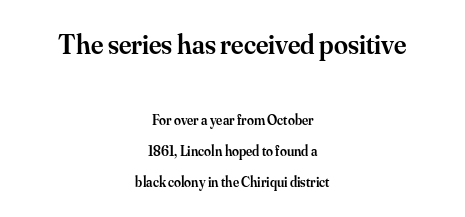
Q: Is the text bold? A: Semi-bold.
Q: Is the text italic (slanted)? A: No, it is upright.
Q: Is the typeface a serif or a sans-serif typeface? A: Serif.
Q: Is the text underlined? A: No.
Q: How is the paragraph aligned? A: Centered.
Q: Is the spacing between letters normal or unusually wide? A: Normal.
Q: Is the spacing between lines tight, normal or loose? A: Loose.
Q: Which block of text is set in a larger size, the first (top) or the second (bottom)? A: The first (top) one.
Q: Width (condensed, normal, or wide)? A: Normal.
Q: Stroke contrast? A: Medium.
Q: x-height? A: Small.
Q: Monospaced? A: No.
